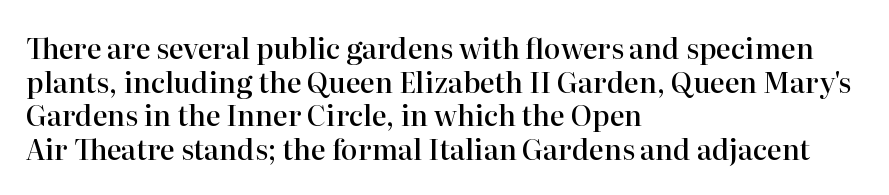
Q: Is the text bold? A: Semi-bold.
Q: Is the text italic (slanted)? A: No, it is upright.
Q: Is the typeface a serif or a sans-serif typeface? A: Serif.
Q: Is the text underlined? A: No.
Q: How is the paragraph aligned? A: Left-aligned.
Q: Is the spacing between letters normal or unusually wide? A: Normal.
Q: Width (condensed, normal, or wide)? A: Normal.
Q: Stroke contrast? A: High.
Q: x-height? A: Medium.
Q: Monospaced? A: No.
